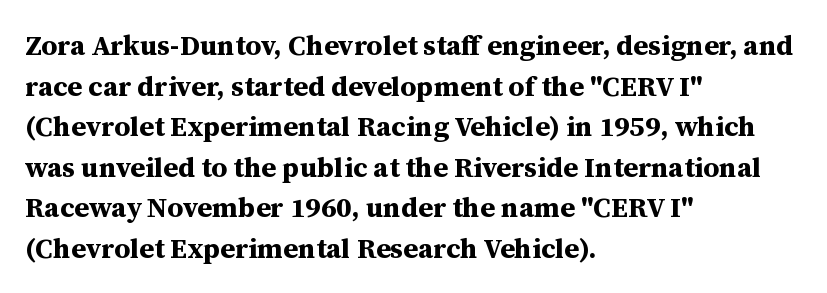
The paragraph shown leans on its left margin. Rule under the text: the space is simply empty. Designer's note — italics off, roman on. The face used here is rendered with its standard letterfit. The rendering uses natural spacing where letterforms have individual widths.
